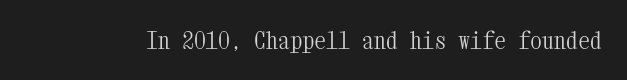
Q: Is the text bold? A: No.
Q: Is the text italic (slanted)? A: No, it is upright.
Q: Is the text underlined? A: No.
Q: Is the spacing between letters normal or unusually wide? A: Normal.
